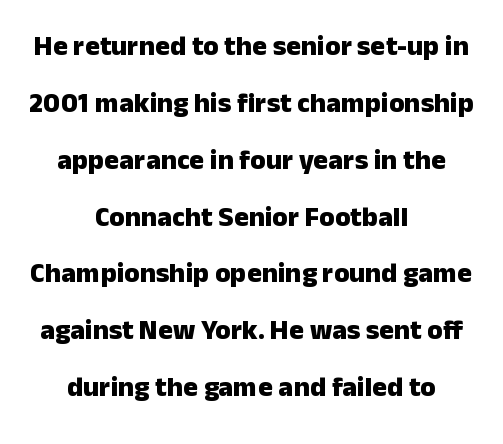
The image shows 28 px heavy sans-serif type, upright; set centered, loose line spacing (2.03x), normal letter spacing, not underlined; low stroke contrast and a medium x-height.
